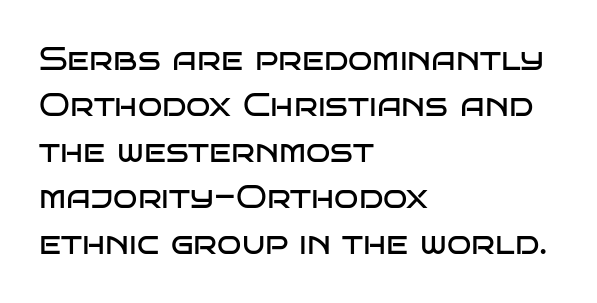
{"serif": "no", "italic": "no", "bold": "no", "weight": "regular", "width": "wide", "stroke_contrast": "low", "x_height": "large", "monospaced": "no", "underline": "no", "align": "left", "line_spacing": "normal", "line_spacing_ratio": 1.44, "letter_spacing": "normal", "letter_spacing_em": 0.0, "glyph_px": 32}
